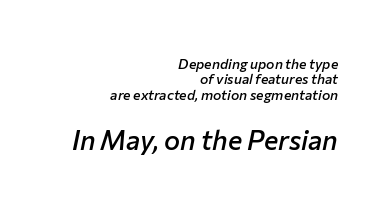
Q: Is the text bold? A: Semi-bold.
Q: Is the text italic (slanted)? A: Yes, it leans right by about 12 degrees.
Q: Is the text underlined? A: No.
Q: How is the paragraph aligned? A: Right-aligned.
Q: Is the spacing between letters normal or unusually wide? A: Normal.
Q: Is the spacing between lines tight, normal or loose? A: Tight.
Q: Which block of text is set in a larger size, the first (top) or the second (bottom)? A: The second (bottom) one.
